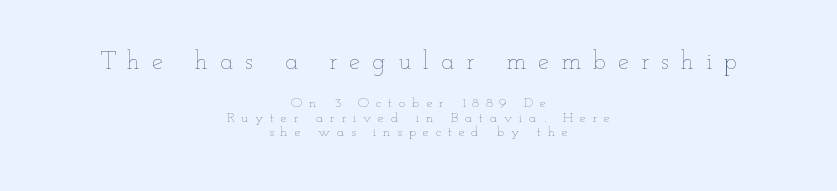
{"italic": "no", "bold": "no", "underline": "no", "align": "center", "line_spacing": "tight", "line_spacing_ratio": 1.04, "letter_spacing": "wide", "letter_spacing_em": 0.48, "larger_block": "first", "size_ratio": 1.79, "glyph_px": 25}
